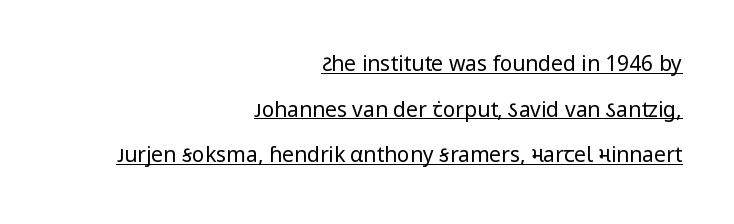
The image shows 21 px text type, upright; set right-aligned, loose line spacing (2.17x), normal letter spacing, underlined.
